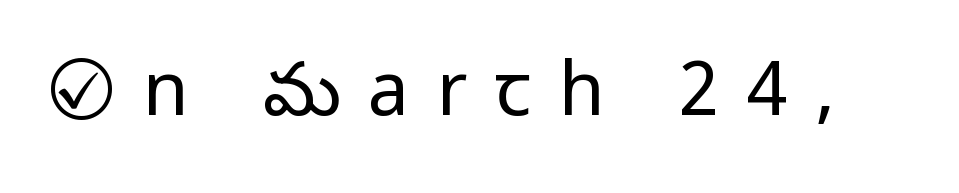
{"serif": "no", "italic": "no", "bold": "no", "weight": "regular", "width": "condensed", "stroke_contrast": "low", "underline": "no", "letter_spacing": "wide", "letter_spacing_em": 0.37, "glyph_px": 74}
